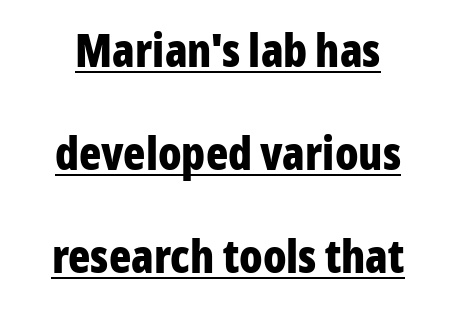
A sans-serif font was chosen for this passage. You could fit nearly another row in the gap between these rows. Between one letter and the next there's only the usual sliver of space. Typeset on center — no edge is straight.
